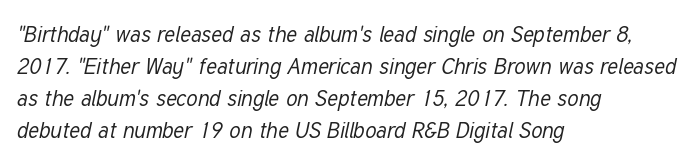
The image shows 22 px text type, italic (leaning right); set left-aligned, normal line spacing (1.45x), normal letter spacing, not underlined.
